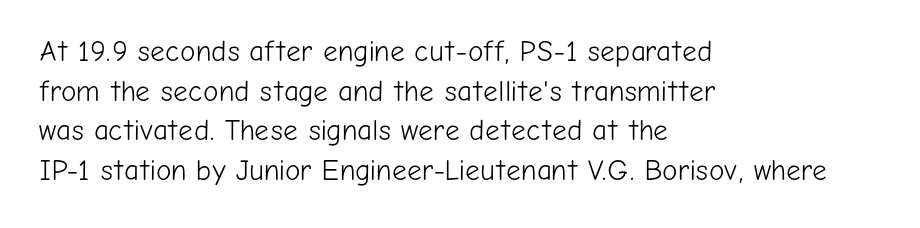
{"serif": "no", "italic": "no", "bold": "no", "weight": "light", "width": "normal", "stroke_contrast": "low", "x_height": "medium", "monospaced": "no", "underline": "no", "align": "left", "line_spacing": "normal", "line_spacing_ratio": 1.37, "letter_spacing": "normal", "letter_spacing_em": 0.0, "glyph_px": 29}
